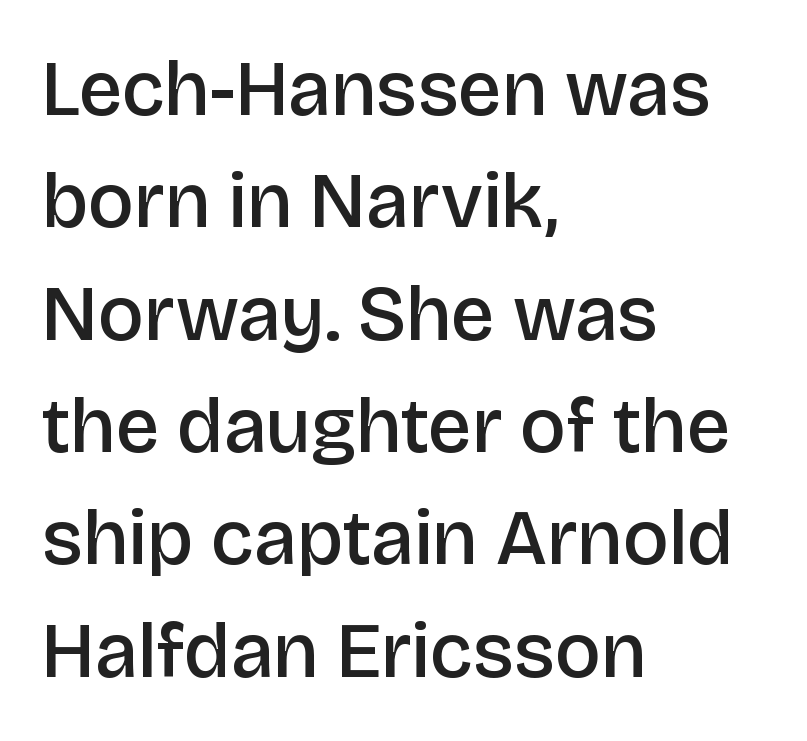
The image shows 78 px semibold sans-serif type, upright; set left-aligned, normal line spacing (1.44x), normal letter spacing, not underlined; low stroke contrast and a large x-height.
